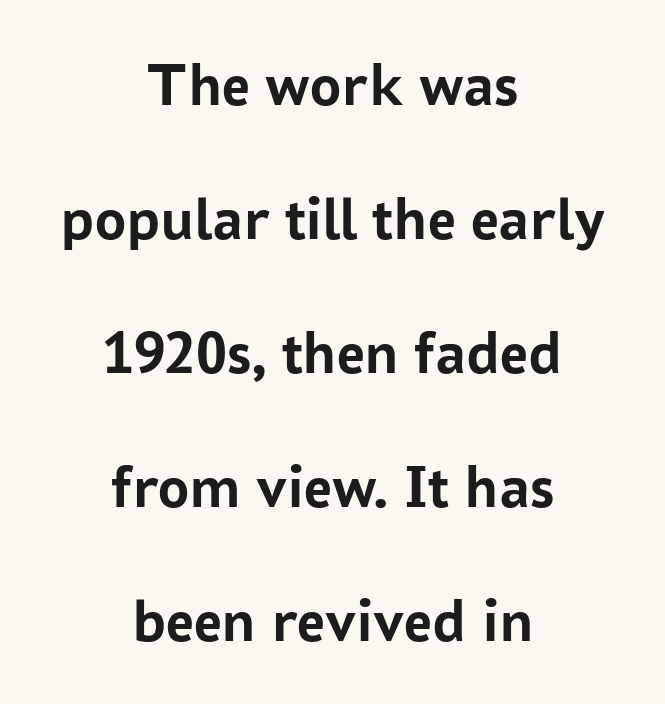
{"serif": "no", "italic": "no", "bold": "yes", "weight": "semibold", "width": "normal", "stroke_contrast": "low", "x_height": "medium", "monospaced": "no", "underline": "no", "align": "center", "line_spacing": "loose", "line_spacing_ratio": 2.16, "letter_spacing": "normal", "letter_spacing_em": 0.0, "glyph_px": 62}
